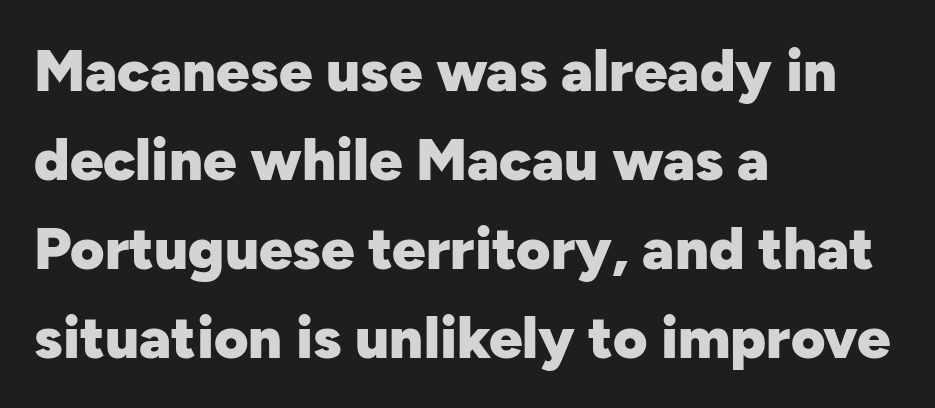
The lines sit at an ordinary, default distance from one another. Nobody touched the tracking dial on this one. In terms of letterform style, serifs are entirely absent. Horizontally, the lines are justified to the leading edge only.
